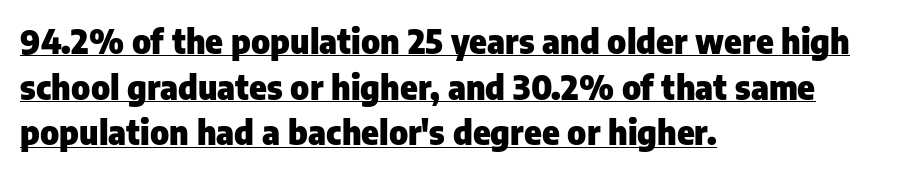
The image shows 33 px heavy sans-serif type, upright; set left-aligned, normal line spacing (1.38x), normal letter spacing, underlined; low stroke contrast and a medium x-height.
